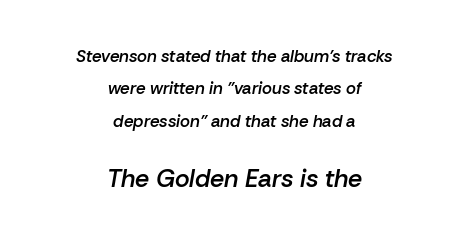
{"italic": "yes", "lean": "right", "slant_degrees": 10, "bold": "semi", "underline": "no", "align": "center", "line_spacing": "loose", "line_spacing_ratio": 1.9, "letter_spacing": "normal", "letter_spacing_em": 0.0, "larger_block": "second", "size_ratio": 1.47, "glyph_px": 25}
